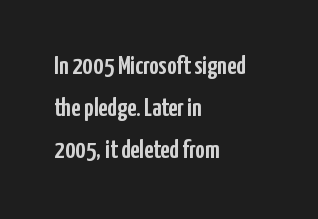
The image shows 26 px text type, upright; set left-aligned, normal line spacing (1.62x), normal letter spacing, not underlined.
